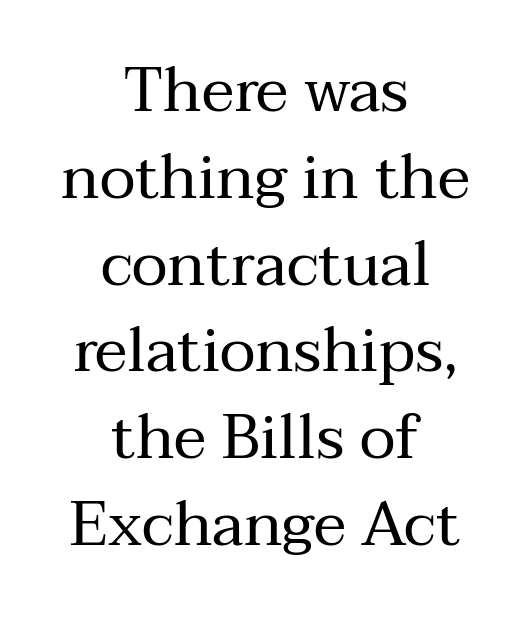
{"serif": "yes", "italic": "no", "bold": "no", "weight": "regular", "width": "normal", "stroke_contrast": "medium", "x_height": "medium", "monospaced": "no", "underline": "no", "align": "center", "line_spacing": "normal", "line_spacing_ratio": 1.4, "letter_spacing": "normal", "letter_spacing_em": 0.0, "glyph_px": 62}
